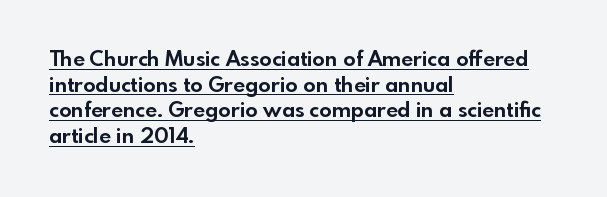
Q: Is the text bold? A: Yes.
Q: Is the text italic (slanted)? A: No, it is upright.
Q: Is the text underlined? A: Yes.
Q: How is the paragraph aligned? A: Left-aligned.
Q: Is the spacing between letters normal or unusually wide? A: Normal.
